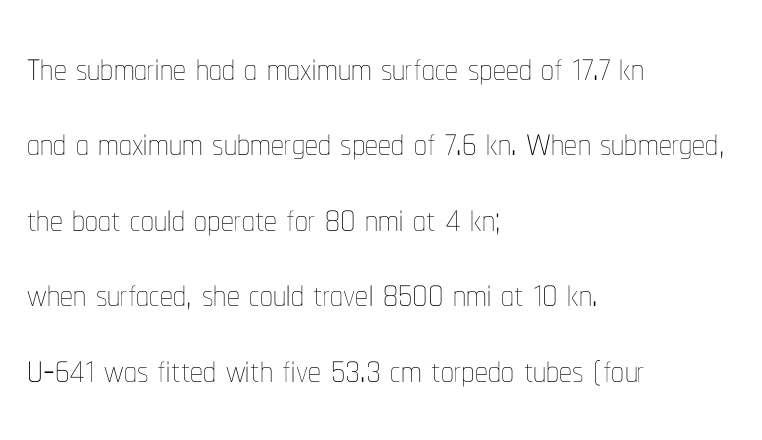
The image shows 51 px thin, condensed type, upright; set left-aligned, normal line spacing (1.48x), normal letter spacing, not underlined; low stroke contrast and a medium x-height.
